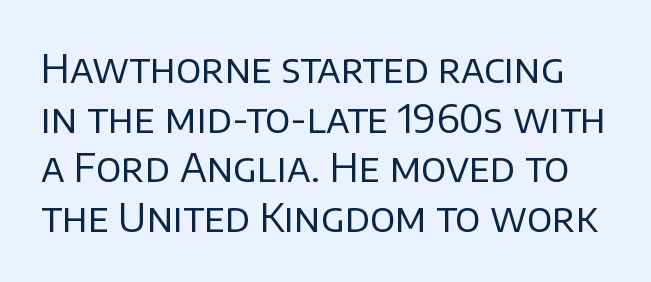
{"serif": "no", "italic": "no", "bold": "no", "weight": "regular", "width": "normal", "stroke_contrast": "low", "x_height": "large", "monospaced": "no", "underline": "no", "line_spacing_ratio": 1.24, "letter_spacing": "normal", "letter_spacing_em": 0.0, "glyph_px": 40}
